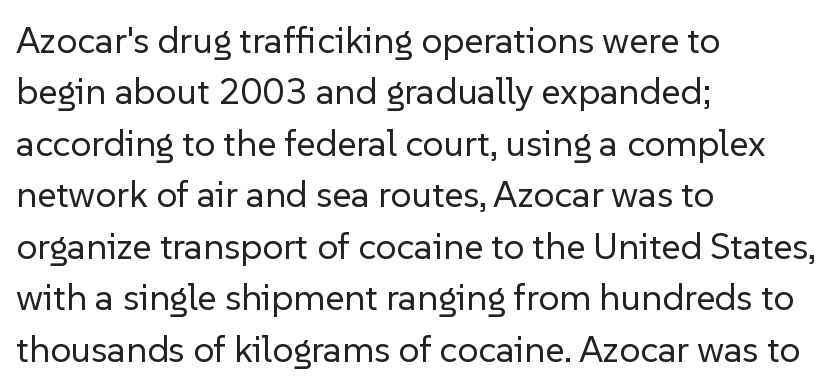
The image shows 37 px regular-weight sans-serif type, upright; set left-aligned, normal line spacing (1.39x), normal letter spacing, not underlined; low stroke contrast and a medium x-height.
